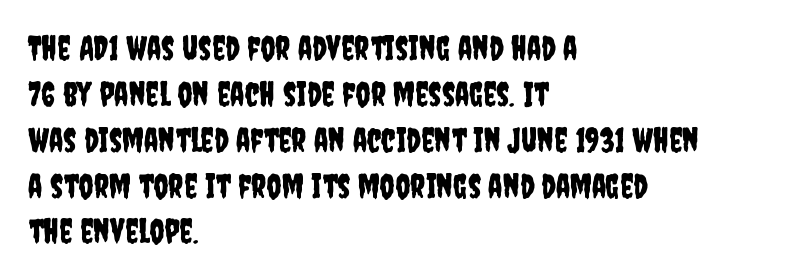
{"serif": "no", "italic": "no", "width": "condensed", "stroke_contrast": "low", "x_height": "large", "monospaced": "no", "underline": "no", "align": "left", "line_spacing": "normal", "line_spacing_ratio": 1.39, "letter_spacing": "normal", "letter_spacing_em": 0.0, "glyph_px": 33}
